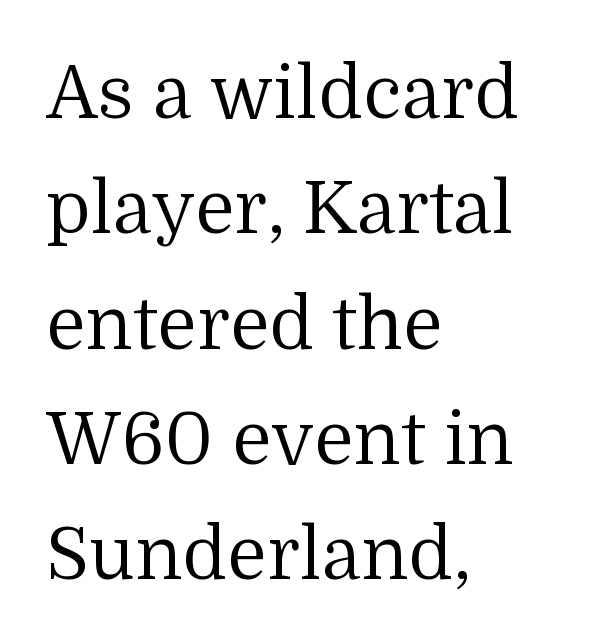
Between one letter and the next there's only the usual sliver of space. How would I describe the line gaps? Plain and ordinary. Where is the straight margin? On the left. The rendering uses natural spacing where letterforms have individual widths. The letters look calm and open, with moderate or lighter stems. Words float on clear page, feet unadorned.
